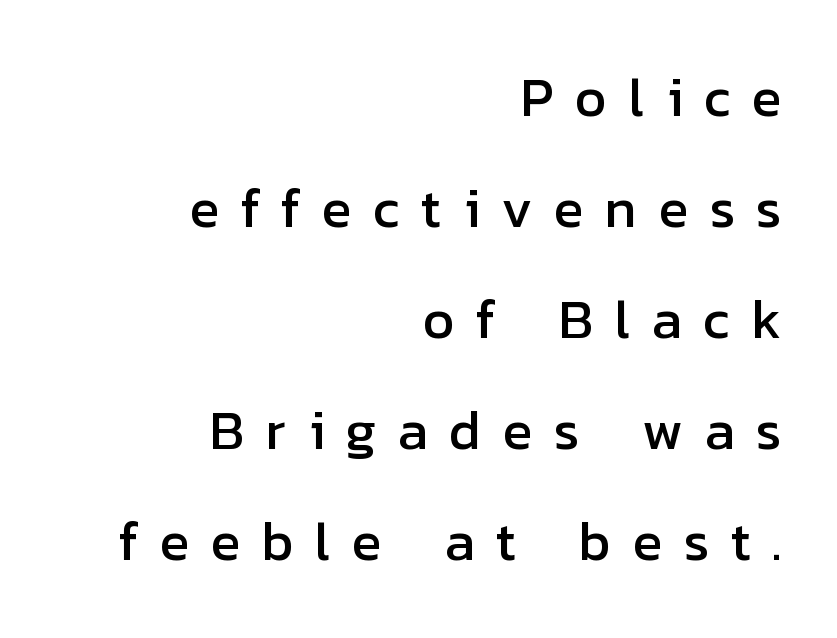
The image shows 55 px sans-serif type, upright; set right-aligned, loose line spacing (2.02x), unusually wide letter spacing (+0.39 em), not underlined; low stroke contrast and a medium x-height.
